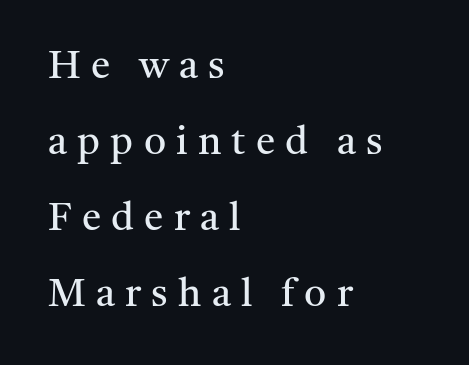
Style check: upright. Anything drawn beneath the words? Only blank space. Each letter's strokes conclude with small projecting serifs. Every row of glyphs begins at an identical x-position on the left. Whoever set this chose breathing room over compactness in the vertical rhythm. Summary of weight: not heavy and not bold.
